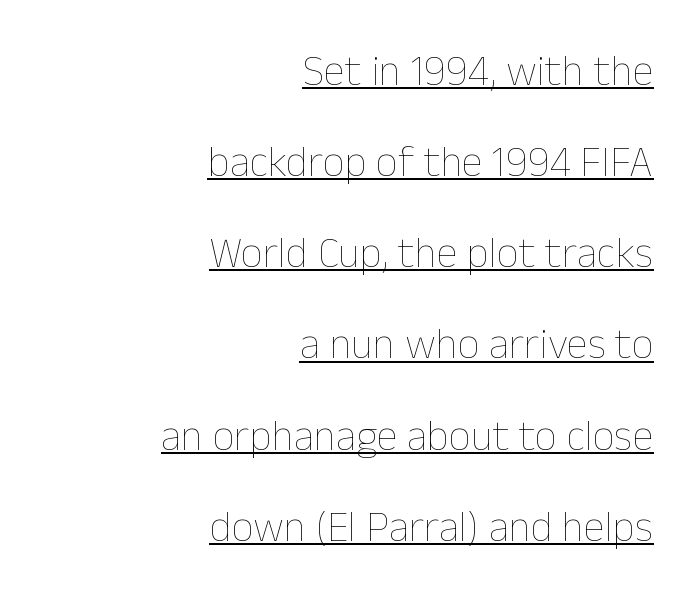
{"italic": "no", "bold": "no", "weight": "thin", "width": "normal", "stroke_contrast": "low", "x_height": "medium", "monospaced": "no", "underline": "yes", "align": "right", "line_spacing": "loose", "line_spacing_ratio": 2.12, "letter_spacing": "normal", "letter_spacing_em": 0.0, "glyph_px": 43}
